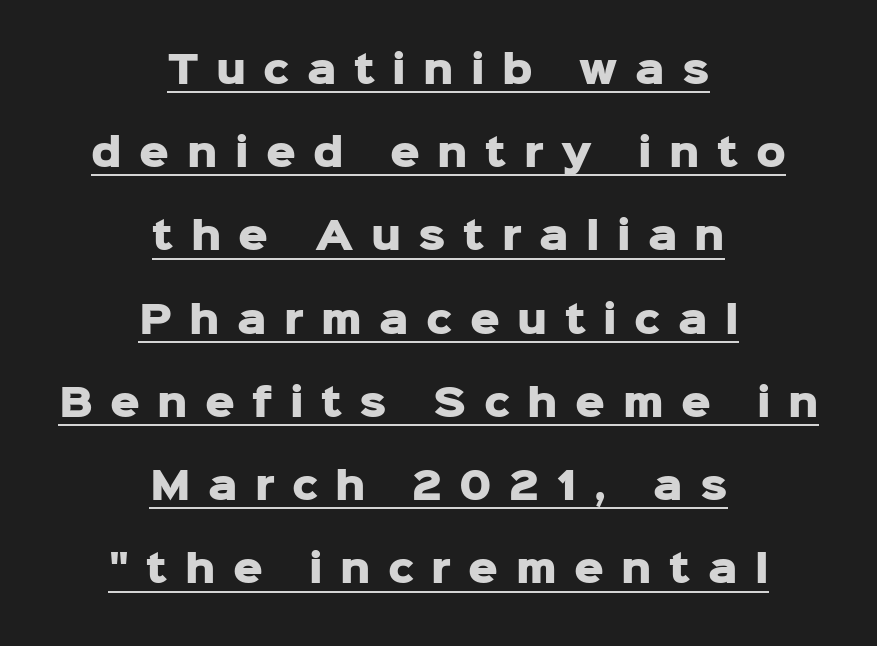
{"serif": "no", "italic": "no", "bold": "yes", "weight": "heavy", "width": "normal", "stroke_contrast": "low", "x_height": "medium", "monospaced": "no", "underline": "yes", "align": "center", "line_spacing": "loose", "line_spacing_ratio": 2.25, "letter_spacing": "wide", "letter_spacing_em": 0.47, "glyph_px": 37}
